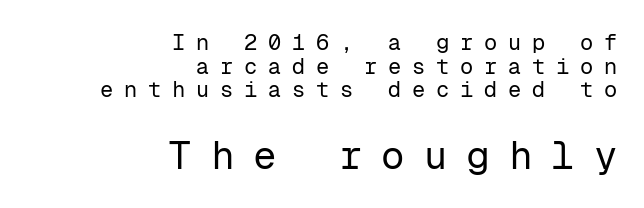
The image shows 39 px regular-weight sans-serif type, upright, monospaced; set right-aligned, tight line spacing (1.07x), unusually wide letter spacing (+0.49 em), not underlined; the second (bottom) block is 1.77x larger; low stroke contrast and a medium x-height.
